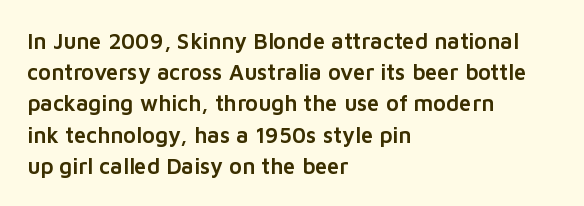
Nope, not italic — everything's standing straight. You could call the tracking neutral — neither tight nor loose. Descenders hang freely into open space. Vertical spacing — default. The compositor pushed each line to the left boundary.
